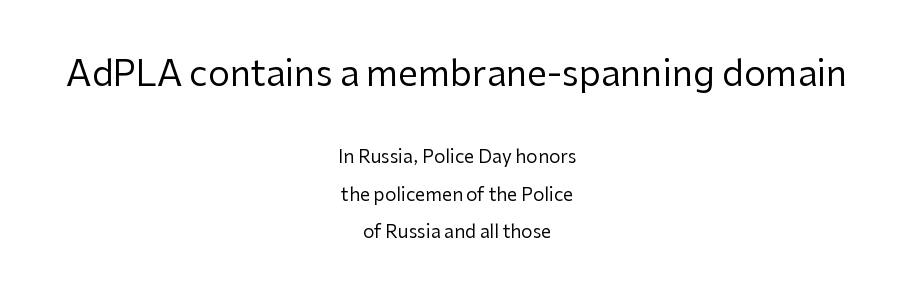
Successive baselines arrive slowly, with a big drop between each. Words float on clear page, feet unadorned. Does the copy run flush right? No — it is centered line by line. Looks like regular typesetting: each glyph gets only the width it needs.
